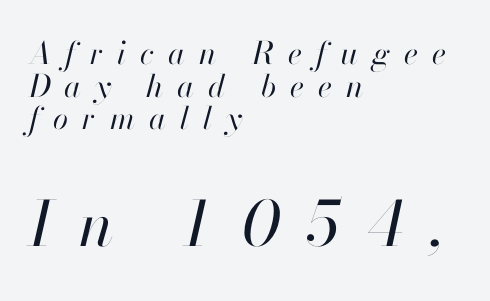
The image shows 62 px regular-weight type, italic (leaning right); set left-aligned, tight line spacing (1.05x), unusually wide letter spacing (+0.45 em), not underlined; the second (bottom) block is 2.0x larger; high stroke contrast and a small x-height.
